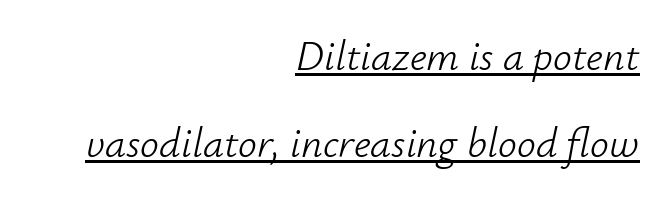
Q: Is the text bold? A: No.
Q: Is the text italic (slanted)? A: Yes, it leans right by about 12 degrees.
Q: Is the text underlined? A: Yes.
Q: How is the paragraph aligned? A: Right-aligned.
Q: Is the spacing between letters normal or unusually wide? A: Normal.
Q: Is the spacing between lines tight, normal or loose? A: Loose.
Q: Width (condensed, normal, or wide)? A: Normal.
Q: Stroke contrast? A: Low.
Q: x-height? A: Small.
Q: Monospaced? A: No.
